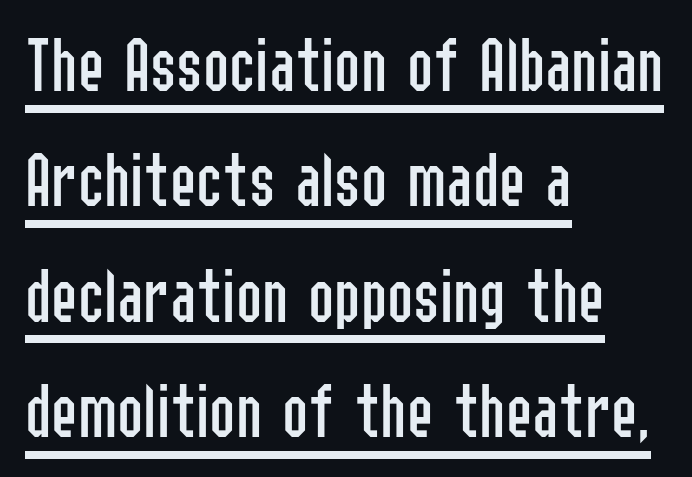
The image shows 79 px regular-weight, condensed sans-serif type, upright; set left-aligned, normal line spacing (1.46x), normal letter spacing, underlined; low stroke contrast and a medium x-height.
